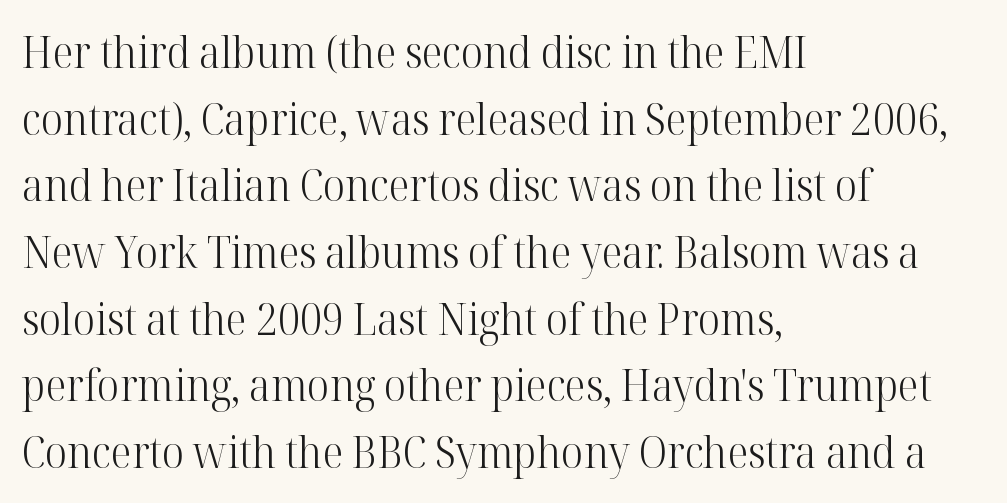
{"serif": "yes", "italic": "no", "bold": "no", "weight": "light", "width": "normal", "stroke_contrast": "high", "x_height": "medium", "monospaced": "no", "underline": "no", "align": "left", "line_spacing": "normal", "line_spacing_ratio": 1.55, "letter_spacing": "normal", "letter_spacing_em": 0.0, "glyph_px": 43}
